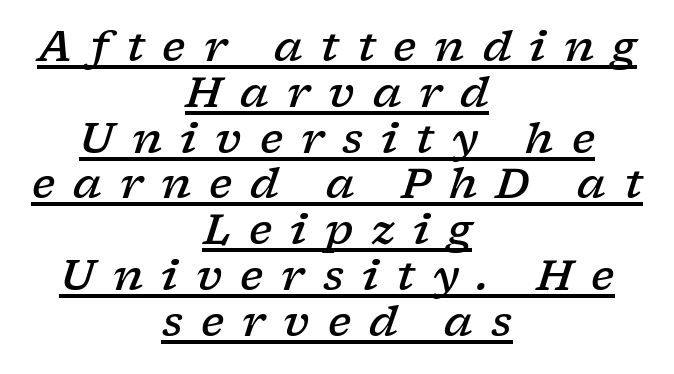
The specimen reads as italic at a glance. Honestly, the underline is the first thing you notice here. Note: serifs present on the glyphs. Which margin do the lines hug? Neither — every line sits in the middle. Students, observe: this is what under-led, compact text looks like.
